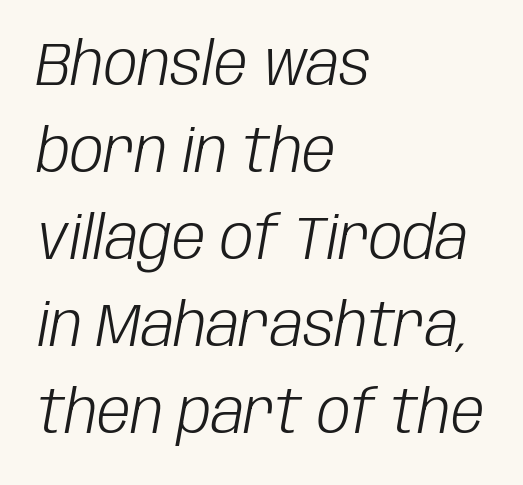
Spacing verdict: proportional, widths tailored to each character. There's an unmistakable incline to the writing here. The letterforms sit at book weight or below. Here the glyphs are tracked normally, forming tight word shapes. Whoever set this chose a conventional vertical rhythm. Caption: multi-line text, flush left, ragged right.
